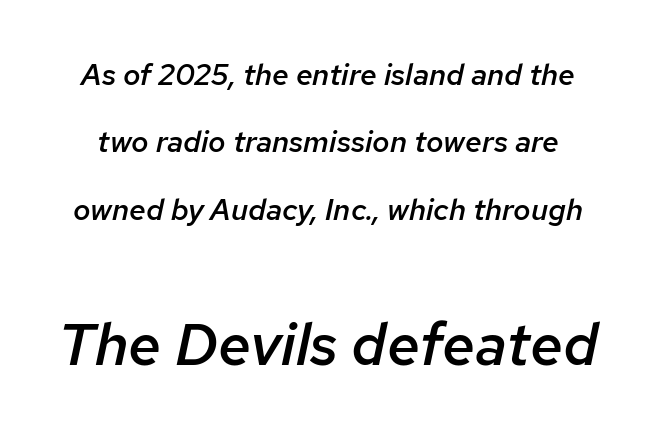
The image shows 59 px semibold type, italic (leaning right); set loose line spacing (2.25x), normal letter spacing, not underlined; the second (bottom) block is 1.97x larger; low stroke contrast and a medium x-height.
